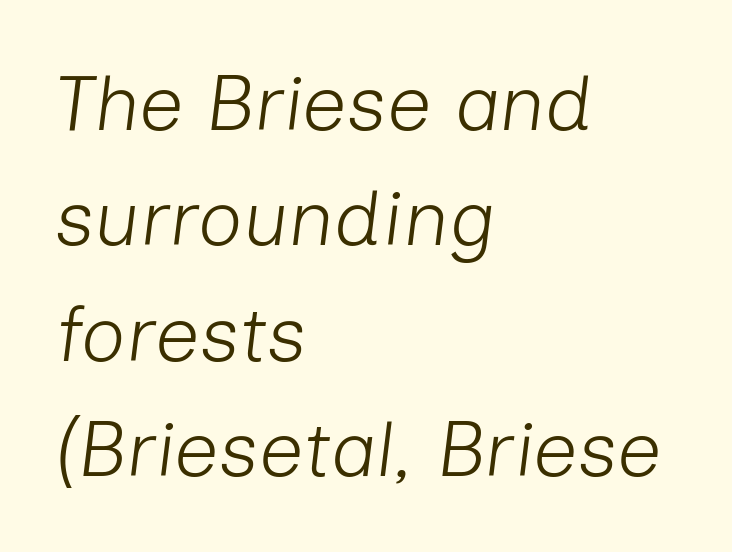
{"italic": "yes", "lean": "right", "slant_degrees": 7, "bold": "no", "weight": "light", "width": "normal", "stroke_contrast": "low", "x_height": "medium", "monospaced": "no", "underline": "no", "align": "left", "line_spacing": "normal", "line_spacing_ratio": 1.48, "letter_spacing": "normal", "letter_spacing_em": 0.0, "glyph_px": 78}
